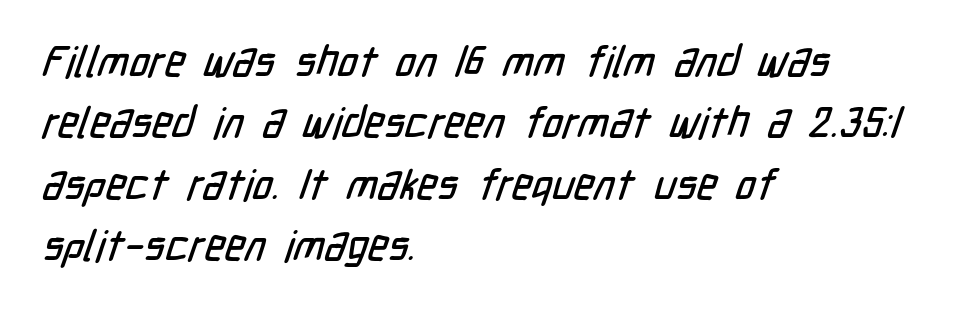
Q: Is the typeface a serif or a sans-serif typeface? A: Sans-serif.
Q: Is the text underlined? A: No.
Q: How is the paragraph aligned? A: Left-aligned.
Q: Is the spacing between letters normal or unusually wide? A: Normal.
Q: Is the spacing between lines tight, normal or loose? A: Normal.
Q: Width (condensed, normal, or wide)? A: Condensed.
Q: Stroke contrast? A: Low.
Q: x-height? A: Medium.
Q: Monospaced? A: No.
